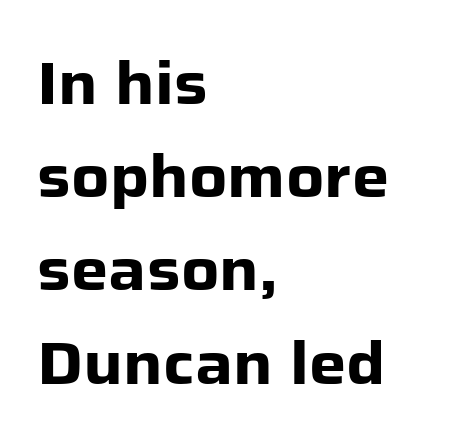
Leading matches the norm, producing a regular column. Beneath every word, the page is bare. A classic flush-left, rag-right setting is used for this passage. This sample uses an upright cut, with every glyph sitting square on the baseline.
